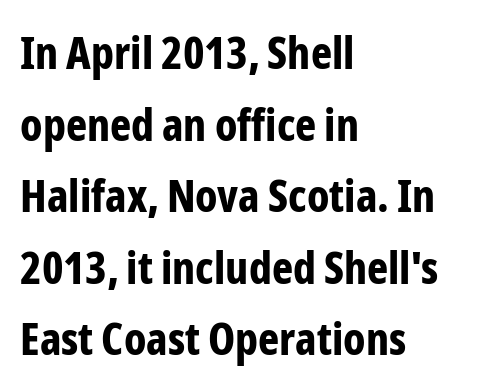
The image shows 45 px bold, condensed sans-serif type, upright; set left-aligned, normal line spacing (1.59x), normal letter spacing, not underlined; low stroke contrast and a medium x-height.
